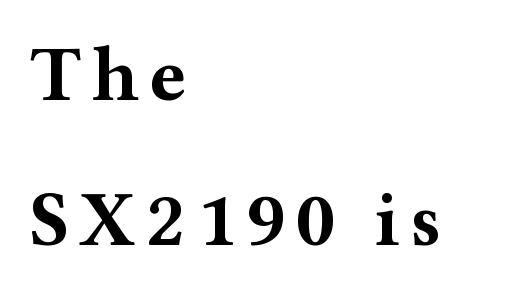
The characters display serif detailing at their extremities. The axis of the letterforms is exactly vertical. Has an underline been added? It has not. The passage shown is typed in a proportional face where columns would drift. Each line starts at the same left margin while the right side varies. In terms of weight, the rendering is a true, heavy bold.
